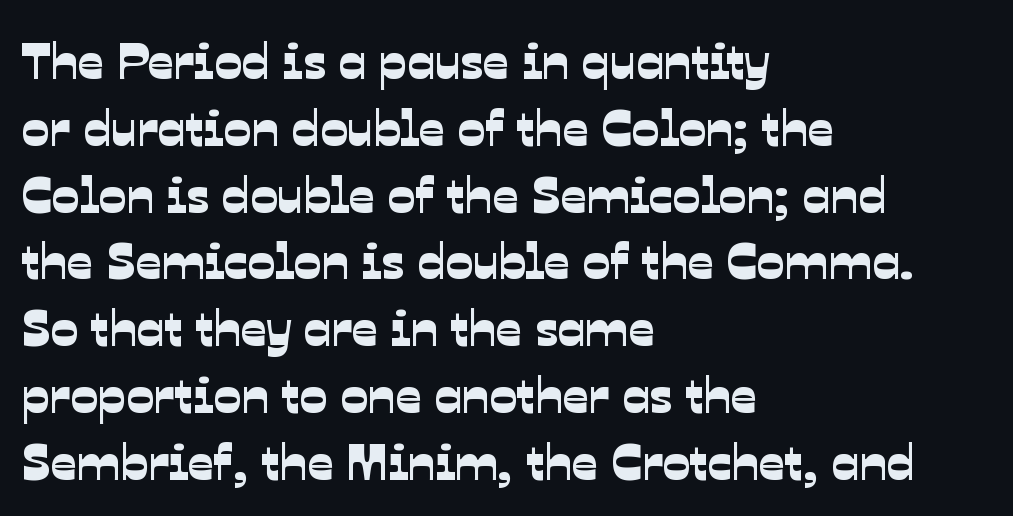
Q: Is the typeface a serif or a sans-serif typeface? A: Sans-serif.
Q: Is the text underlined? A: No.
Q: How is the paragraph aligned? A: Left-aligned.
Q: Is the spacing between letters normal or unusually wide? A: Normal.
Q: Is the spacing between lines tight, normal or loose? A: Normal.
Q: Width (condensed, normal, or wide)? A: Normal.
Q: Stroke contrast? A: Low.
Q: x-height? A: Medium.
Q: Monospaced? A: No.
